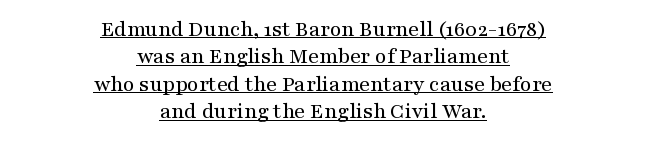
The image shows 22 px text type, upright; set centered, normal line spacing (1.25x), normal letter spacing, underlined.
